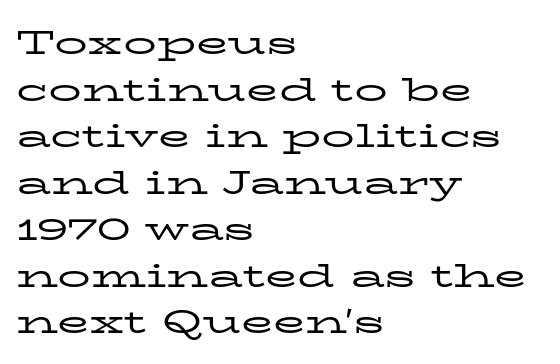
The passage shown stacks its lines at a standard gap. These lines are set flush left with a ragged right edge. The face used here is proportionally spaced, like ordinary book or web type. The font family rendered here belongs to the serif group. These lines were composed using upright roman letters.
